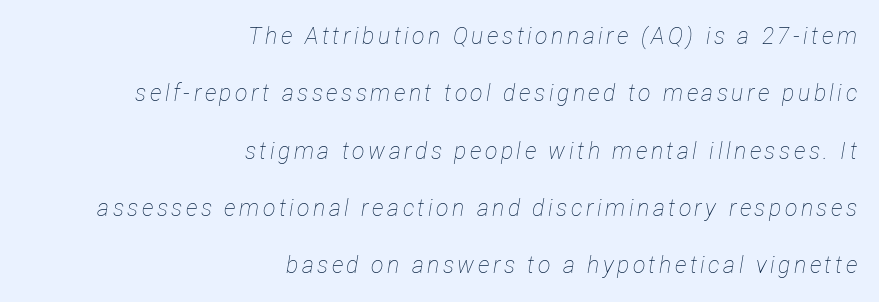
{"italic": "yes", "lean": "right", "slant_degrees": 12, "bold": "no", "underline": "no", "align": "right", "line_spacing": "loose", "line_spacing_ratio": 2.49, "glyph_px": 23}
